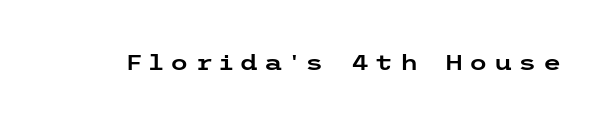
Q: Is the text italic (slanted)? A: No, it is upright.
Q: Is the text underlined? A: No.
Q: Is the spacing between letters normal or unusually wide? A: Unusually wide.
